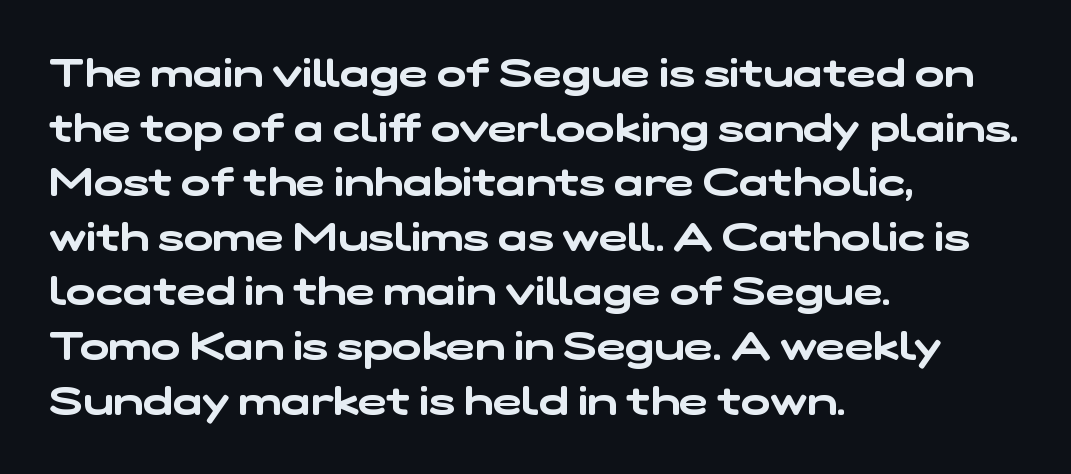
What's the leading like? Ordinary, nothing unusual. This sample uses a sans-serif face. A bare baseline throughout the passage. You could not count columns in this text — the font is proportionally spaced. Horizontal alignment here is leftward, the default for most running prose.
